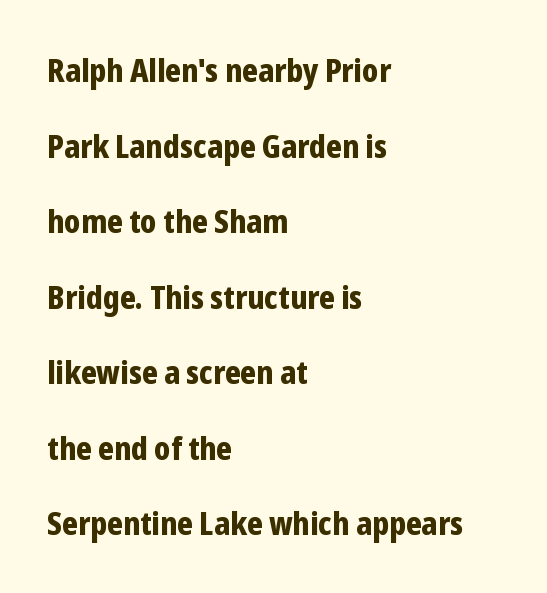
The image shows 32 px bold, condensed sans-serif type, upright; set left-aligned, loose line spacing (2.36x), normal letter spacing, not underlined; low stroke contrast and a medium x-height.
